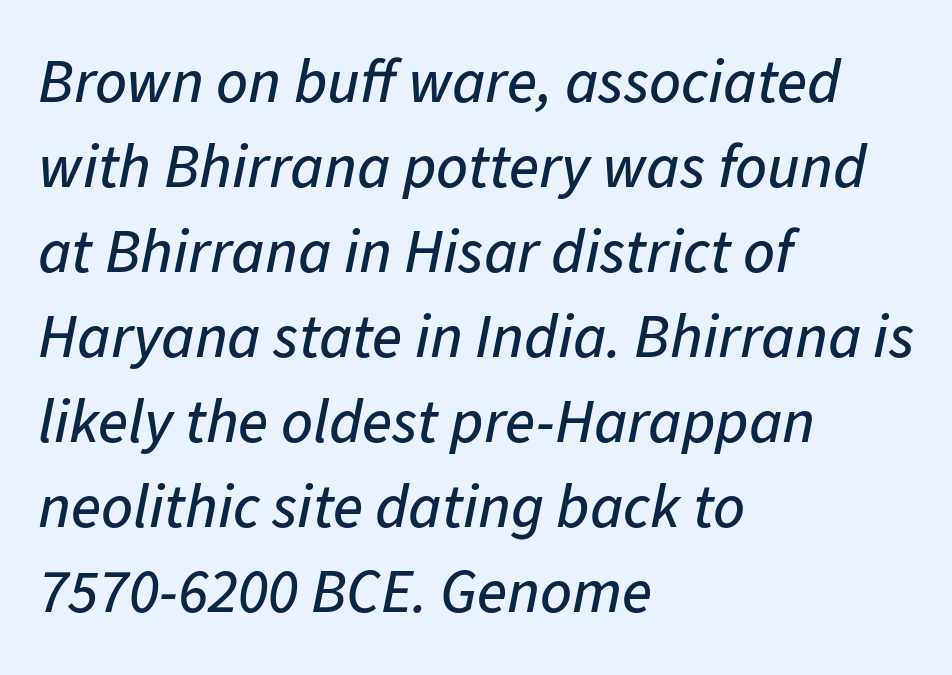
The image shows 62 px text type, italic (leaning right); set left-aligned, normal line spacing (1.37x), normal letter spacing, not underlined; low stroke contrast and a medium x-height.
